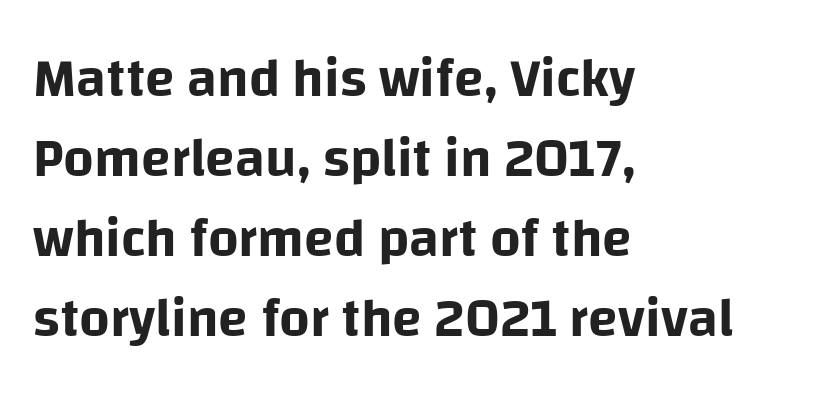
Between one letter and the next there's only the usual sliver of space. The text was rendered using a sans face with plain stroke endings. The baseline area is clear. The text block is weighted toward the left margin, trailing off unevenly rightward.
